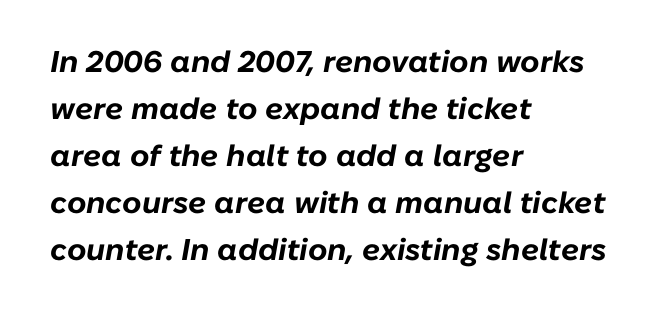
{"italic": "yes", "lean": "right", "slant_degrees": 10, "bold": "yes", "weight": "bold", "width": "normal", "stroke_contrast": "low", "x_height": "medium", "monospaced": "no", "underline": "no", "align": "left", "line_spacing": "normal", "line_spacing_ratio": 1.57, "letter_spacing": "normal", "letter_spacing_em": 0.0, "glyph_px": 30}
